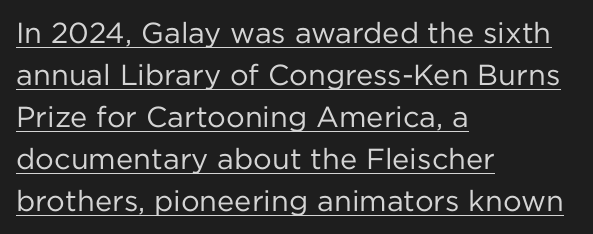
The image shows 29 px regular-weight sans-serif type, upright; set left-aligned, normal line spacing (1.45x), normal letter spacing, underlined; low stroke contrast and a medium x-height.
